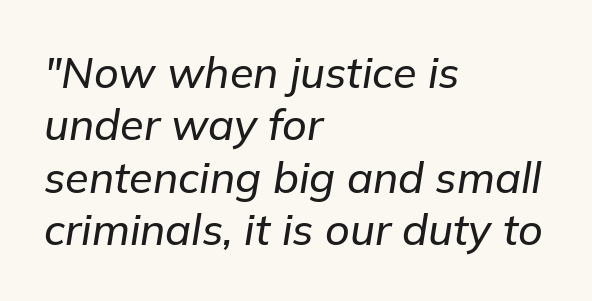
Q: Is the text italic (slanted)? A: Yes, it leans right by about 9 degrees.
Q: Is the text underlined? A: No.
Q: How is the paragraph aligned? A: Left-aligned.
Q: Is the spacing between letters normal or unusually wide? A: Normal.
Q: Width (condensed, normal, or wide)? A: Normal.
Q: Stroke contrast? A: Low.
Q: x-height? A: Medium.
Q: Monospaced? A: No.
